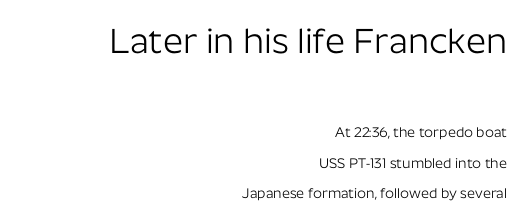
{"serif": "no", "italic": "no", "bold": "no", "weight": "light", "width": "normal", "stroke_contrast": "low", "x_height": "medium", "monospaced": "no", "underline": "no", "align": "right", "line_spacing": "loose", "line_spacing_ratio": 2.18, "letter_spacing": "normal", "letter_spacing_em": 0.0, "larger_block": "first", "size_ratio": 2.5, "glyph_px": 35}
